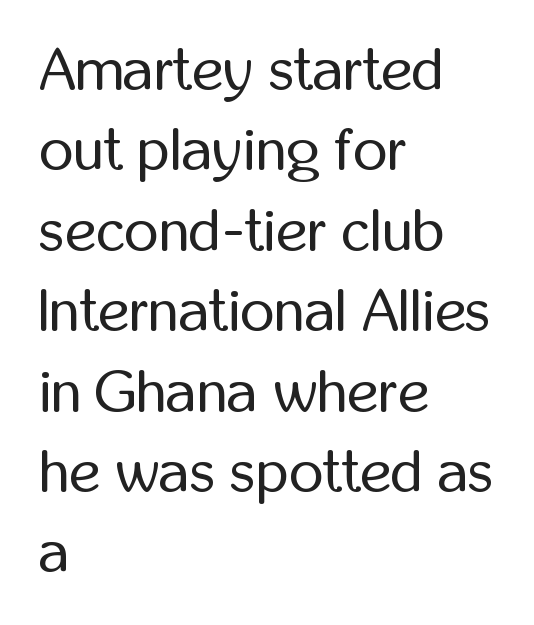
A typesetter would call this proportional, since set widths differ per character. Grotesque or geometric, the face here clearly has no serifs. The rows are spaced the way most documents space them. A clean baseline with only descenders dipping below it. Left-aligned paragraph, ragged on the right.
